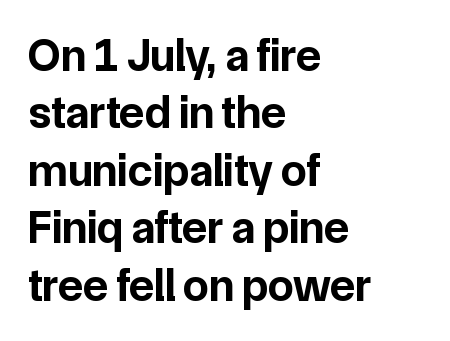
Q: Is the text bold? A: Yes.
Q: Is the text italic (slanted)? A: No, it is upright.
Q: Is the typeface a serif or a sans-serif typeface? A: Sans-serif.
Q: Is the text underlined? A: No.
Q: How is the paragraph aligned? A: Left-aligned.
Q: Is the spacing between letters normal or unusually wide? A: Normal.
Q: Is the spacing between lines tight, normal or loose? A: Normal.
Q: Width (condensed, normal, or wide)? A: Normal.
Q: Stroke contrast? A: Low.
Q: x-height? A: Medium.
Q: Monospaced? A: No.
